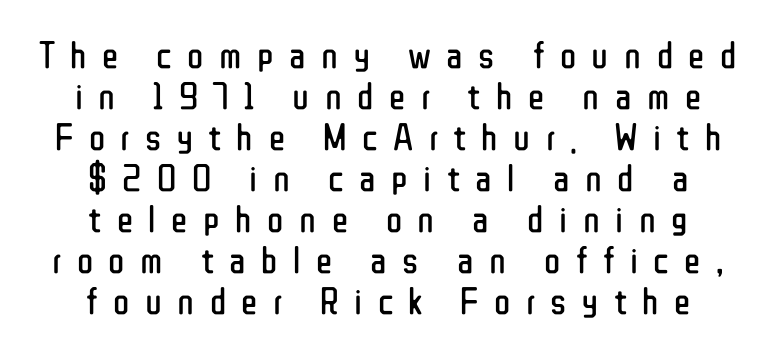
The lettering stays uniformly vertical, giving the passage a roman look. The typeface chosen for these lines omits serifs. Tightly led — the rows are bunched. The text block is weighted toward neither margin, spreading evenly from the middle. The type is letterspaced generously, with wide tracking. Varying glyph widths throughout — classic text-font behaviour.
